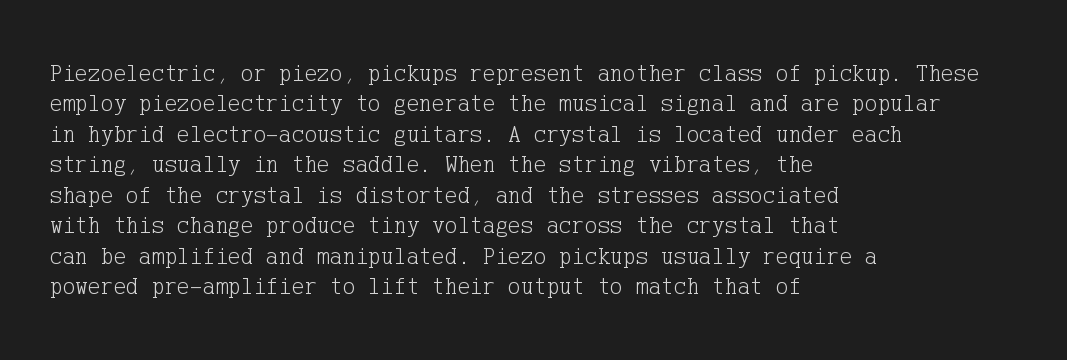
The type sits square on the baseline with zero lean. Only glyphs here, with clear space below each row. This sample is left-justified, so line endings fall wherever the words run out. Nothing unusual about the tracking: characters are spaced as the font intends. No extra ink here — the face is not bold.
